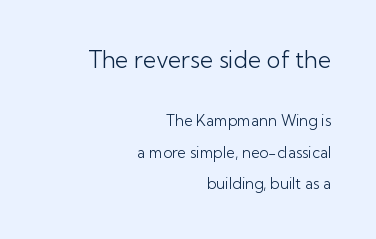
Q: Is the text bold? A: No.
Q: Is the text italic (slanted)? A: No, it is upright.
Q: Is the text underlined? A: No.
Q: How is the paragraph aligned? A: Right-aligned.
Q: Is the spacing between letters normal or unusually wide? A: Normal.
Q: Is the spacing between lines tight, normal or loose? A: Loose.
Q: Which block of text is set in a larger size, the first (top) or the second (bottom)? A: The first (top) one.
